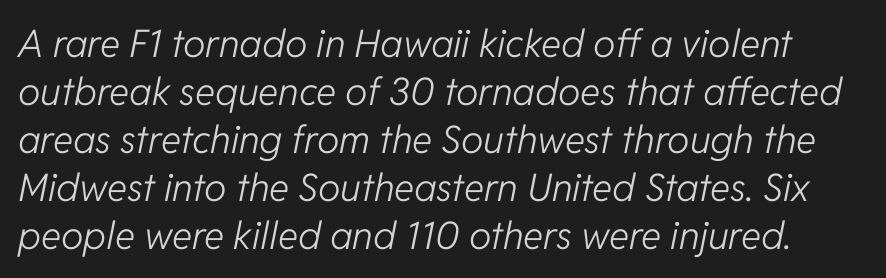
The image shows 38 px light type, italic (leaning right); set normal line spacing (1.26x), normal letter spacing, not underlined; low stroke contrast and a medium x-height.
